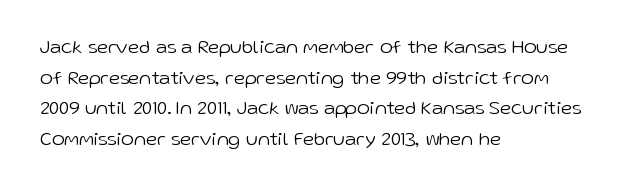
Q: Is the text bold? A: No.
Q: Is the text italic (slanted)? A: No, it is upright.
Q: Is the text underlined? A: No.
Q: How is the paragraph aligned? A: Left-aligned.
Q: Is the spacing between letters normal or unusually wide? A: Normal.
Q: Is the spacing between lines tight, normal or loose? A: Normal.
